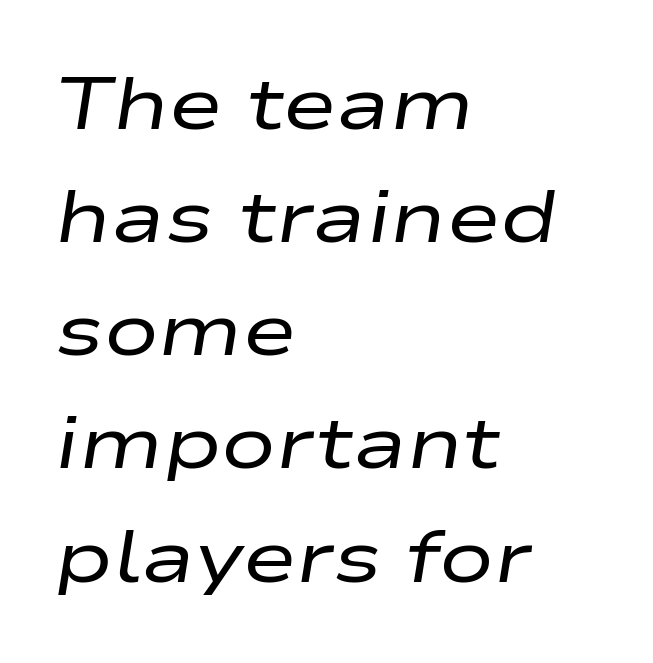
{"italic": "yes", "lean": "right", "slant_degrees": 9, "bold": "no", "weight": "regular", "width": "wide", "stroke_contrast": "low", "x_height": "medium", "monospaced": "no", "underline": "no", "align": "left", "line_spacing": "normal", "line_spacing_ratio": 1.55, "letter_spacing": "normal", "letter_spacing_em": 0.0, "glyph_px": 73}
